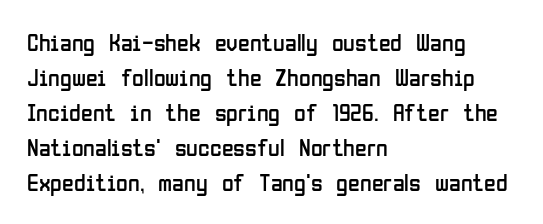
{"italic": "no", "bold": "no", "underline": "no", "align": "left", "line_spacing": "normal", "line_spacing_ratio": 1.46, "letter_spacing": "normal", "letter_spacing_em": 0.0, "glyph_px": 24}
